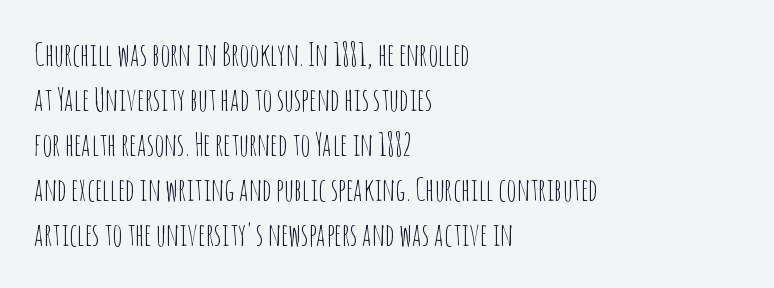
{"serif": "no", "italic": "no", "bold": "no", "weight": "thin", "width": "condensed", "stroke_contrast": "low", "x_height": "large", "monospaced": "no", "underline": "no", "align": "left", "line_spacing": "normal", "line_spacing_ratio": 1.45, "letter_spacing": "normal", "letter_spacing_em": 0.0, "glyph_px": 31}
